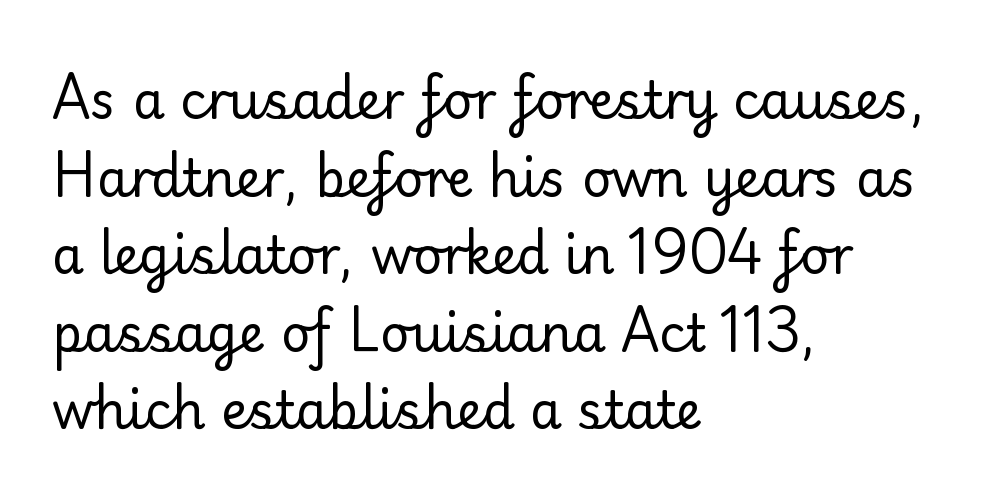
The horizontal fit of the characters is conventional and even. This is sans-serif lettering, the kind often seen on screens and signage. Is this a heavy cut? Hardly; it is regular or lighter. The type sits square on the baseline with zero lean. Does the copy run flush right? No — it runs flush left. The lines sit at an ordinary, default distance from one another.
